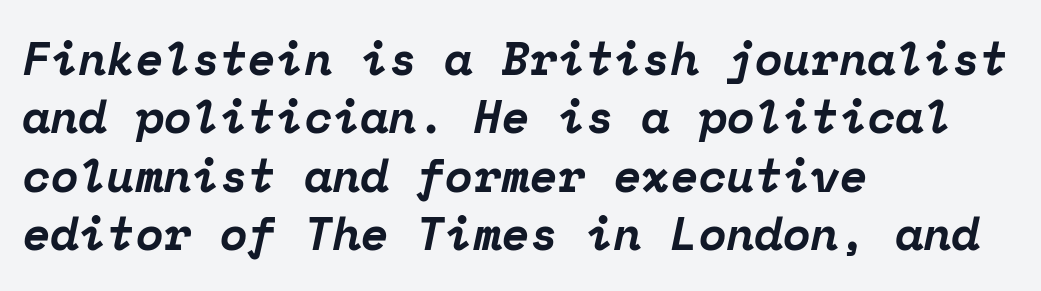
{"serif": "yes", "italic": "yes", "lean": "right", "slant_degrees": 12, "bold": "yes", "weight": "bold", "width": "normal", "stroke_contrast": "low", "x_height": "medium", "monospaced": "yes", "underline": "no", "align": "left", "line_spacing": "normal", "line_spacing_ratio": 1.27, "letter_spacing": "normal", "letter_spacing_em": 0.0, "glyph_px": 46}
